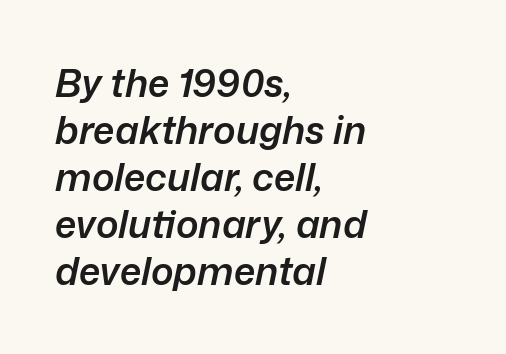
{"italic": "yes", "lean": "right", "slant_degrees": 12, "bold": "semi", "weight": "semibold", "width": "normal", "stroke_contrast": "low", "x_height": "medium", "monospaced": "no", "underline": "no", "align": "left", "line_spacing_ratio": 1.24, "letter_spacing": "normal", "letter_spacing_em": 0.0, "glyph_px": 38}
